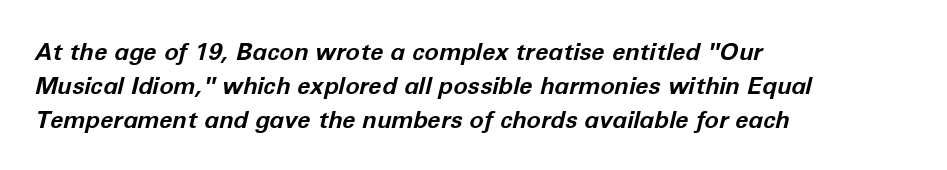
The image shows 24 px bold type, italic (leaning right); set left-aligned, normal line spacing (1.42x), normal letter spacing, not underlined.
